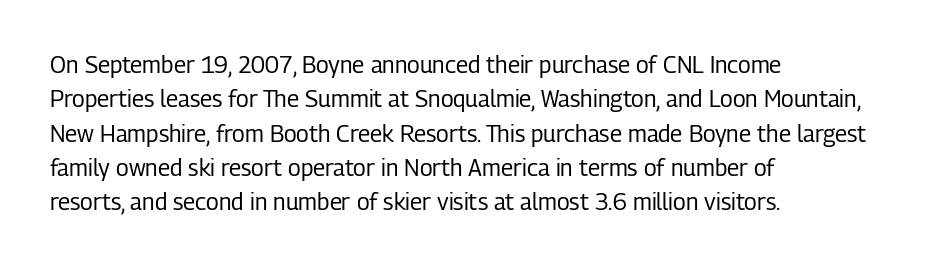
{"italic": "no", "bold": "no", "underline": "no", "align": "left", "line_spacing": "normal", "line_spacing_ratio": 1.49, "letter_spacing": "normal", "letter_spacing_em": 0.0, "glyph_px": 23}
